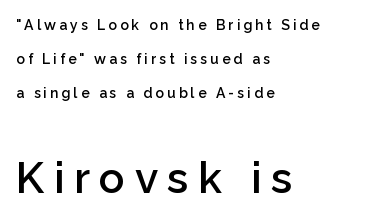
The image shows 43 px semibold sans-serif type, upright; set left-aligned, loose line spacing (2.43x), unusually wide letter spacing (+0.22 em), not underlined; the second (bottom) block is 3.07x larger; low stroke contrast and a medium x-height.
